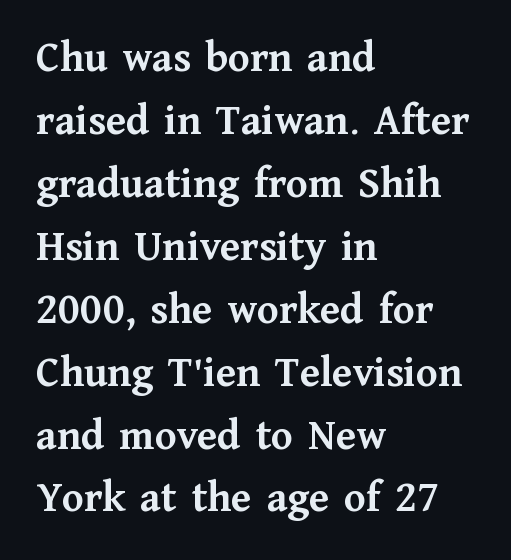
{"serif": "yes", "italic": "no", "bold": "yes", "weight": "semibold", "width": "normal", "stroke_contrast": "medium", "x_height": "medium", "monospaced": "no", "underline": "no", "align": "left", "line_spacing": "normal", "line_spacing_ratio": 1.43, "letter_spacing": "normal", "letter_spacing_em": 0.0, "glyph_px": 44}
